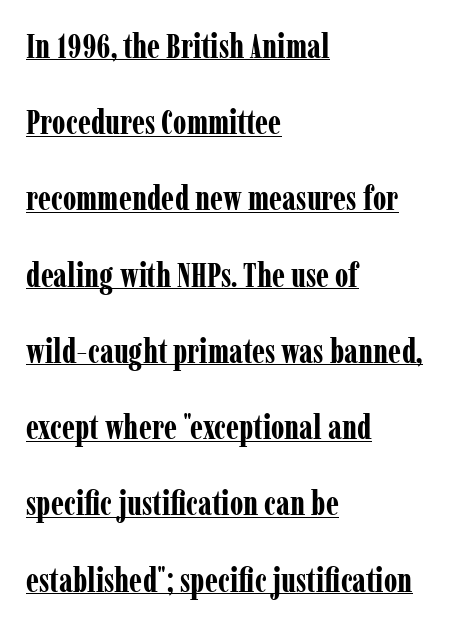
{"serif": "yes", "italic": "no", "bold": "yes", "weight": "bold", "width": "condensed", "stroke_contrast": "low", "x_height": "medium", "monospaced": "no", "underline": "yes", "align": "left", "line_spacing": "loose", "line_spacing_ratio": 2.31, "letter_spacing": "normal", "letter_spacing_em": 0.0, "glyph_px": 33}
